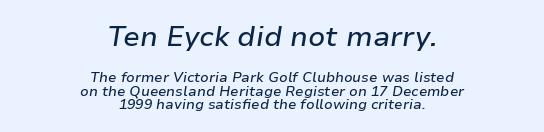
The image shows 28 px text type, italic (leaning right); set centered, tight line spacing (0.98x), normal letter spacing, not underlined; the first (top) block is 2.0x larger; low stroke contrast and a medium x-height.
